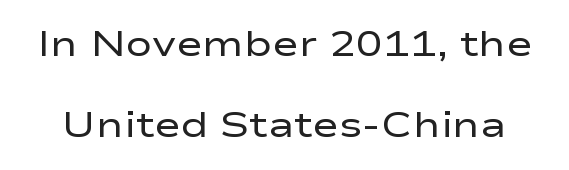
{"serif": "no", "italic": "no", "bold": "no", "weight": "regular", "width": "wide", "stroke_contrast": "low", "x_height": "medium", "monospaced": "no", "underline": "no", "line_spacing": "loose", "line_spacing_ratio": 2.26, "letter_spacing": "normal", "letter_spacing_em": 0.0, "glyph_px": 36}
